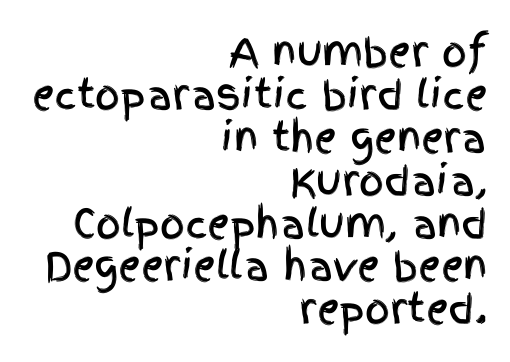
{"serif": "no", "italic": "no", "width": "condensed", "x_height": "large", "monospaced": "no", "underline": "no", "align": "right", "line_spacing": "tight", "line_spacing_ratio": 1.1, "letter_spacing": "normal", "letter_spacing_em": 0.0, "glyph_px": 39}
